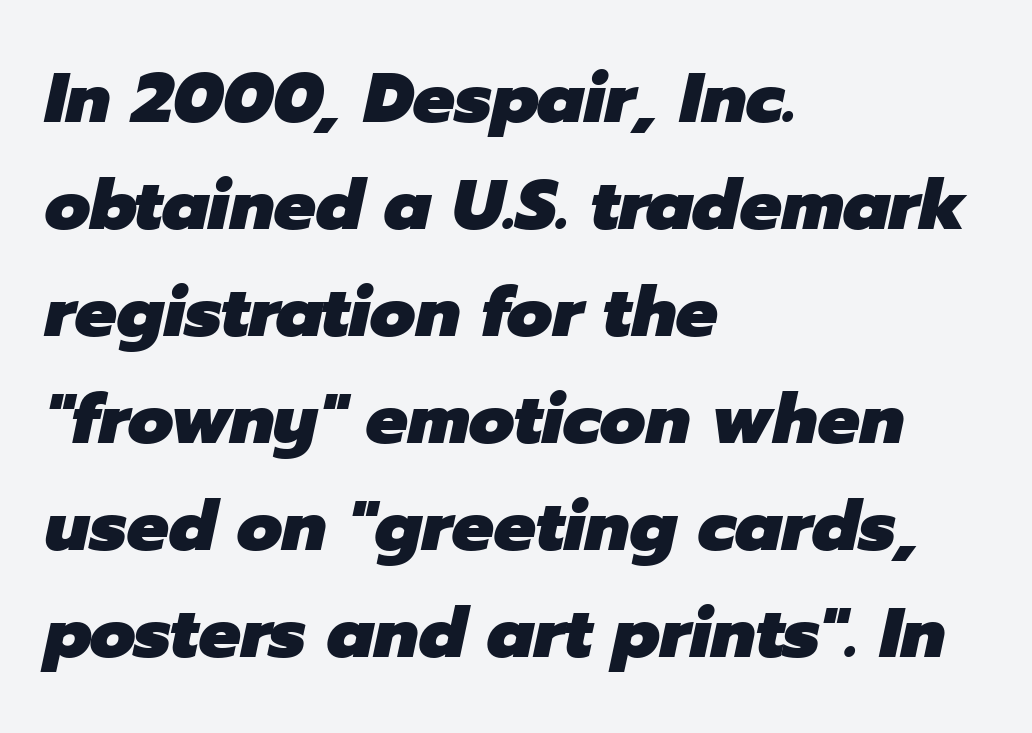
Line spacing here is normal. All the whitespace from short lines collects on the right. Spacing verdict: proportional, widths tailored to each character. Plenty of ink on the page — the face is bold. The baseline area is clear. The lettering tilts uniformly, giving the passage an italic look.
